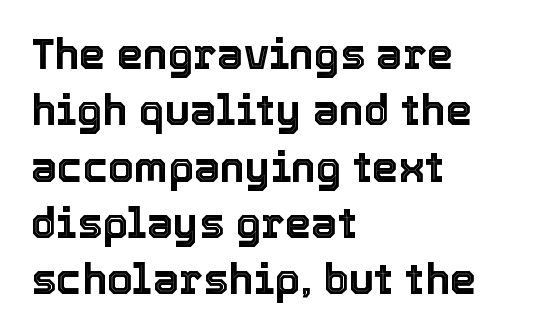
The image shows 42 px text type, upright; set left-aligned, normal line spacing (1.34x), normal letter spacing, not underlined; a medium x-height.
